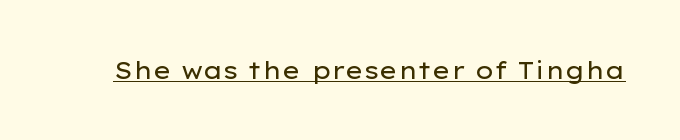
Underlined type. When letters stand straight like this, we call the style roman or upright. The line texture is even and compact thanks to regular tracking. The strokes carry an ordinary text weight at most.
